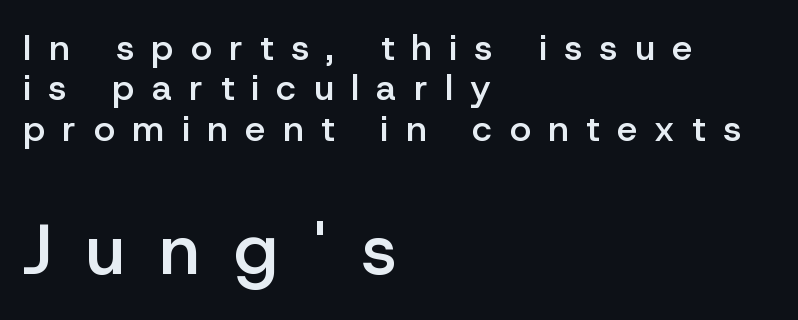
The string is rendered with underlining switched off. Think of a printed novel: that variable character pitch is what you see here. Does the leading feel generous? Not at all — it's pinched. Type size steps up from the first block to the second. Stroke terminals: plain, sans-serif. Honestly, the letter spacing is so wide it's the main thing you notice.
